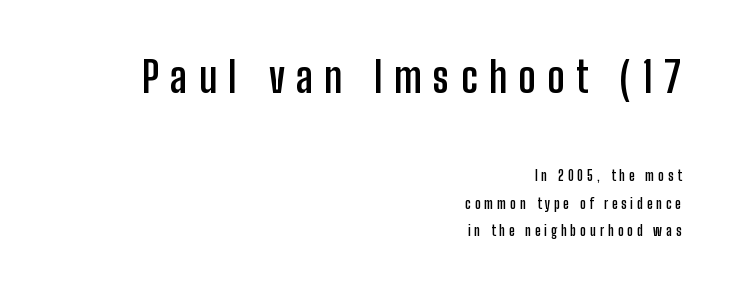
The image shows 42 px semibold, condensed sans-serif type, upright; set right-aligned, loose line spacing (1.97x), unusually wide letter spacing (+0.27 em), not underlined; the first (top) block is 3.0x larger; low stroke contrast and a medium x-height.
